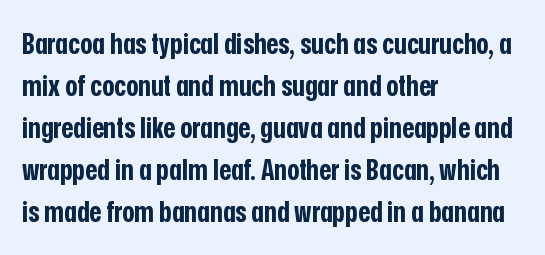
The typography opts for an upright posture over an oblique one. This sample keeps an unexceptional amount of space between lines. Words float on clear page, feet unadorned. Plenty of ink on the page — the face is bold. Serif or sans? Sans — the stroke terminals are bare.
